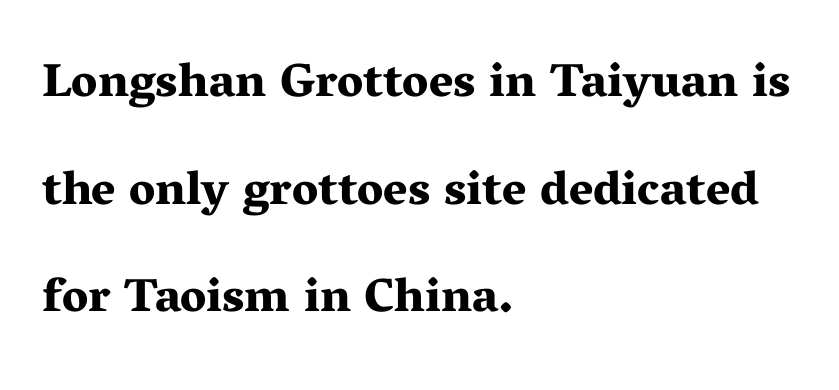
The letters stand straight up with perfectly vertical stems. Quick note: interline space is abundant. Inter-character spacing is left at the font's built-in metrics. The lines are quadded left.
